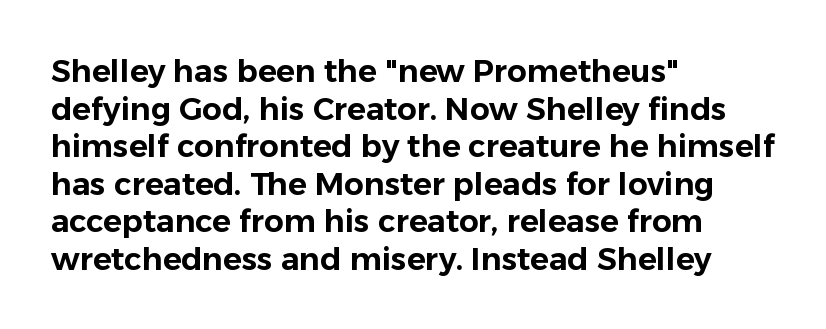
Q: Is the text italic (slanted)? A: No, it is upright.
Q: Is the typeface a serif or a sans-serif typeface? A: Sans-serif.
Q: Is the text underlined? A: No.
Q: How is the paragraph aligned? A: Left-aligned.
Q: Is the spacing between letters normal or unusually wide? A: Normal.
Q: Width (condensed, normal, or wide)? A: Normal.
Q: Stroke contrast? A: Low.
Q: x-height? A: Medium.
Q: Monospaced? A: No.
